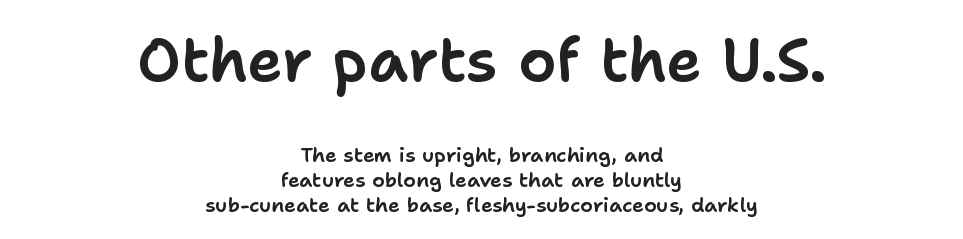
{"serif": "no", "italic": "no", "width": "normal", "stroke_contrast": "low", "x_height": "medium", "monospaced": "no", "underline": "no", "align": "center", "line_spacing_ratio": 1.24, "letter_spacing": "normal", "letter_spacing_em": 0.0, "larger_block": "first", "size_ratio": 3.0, "glyph_px": 60}
